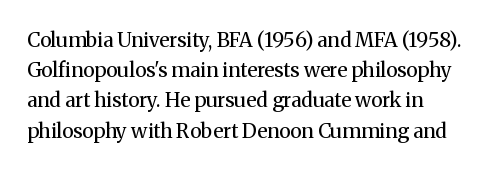
What stands out about the letter spacing? Nothing — it is the standard amount. The axis of the letterforms is exactly vertical. Check the space under the baseline: it is left empty. Evenly set lines give the paragraph a standard silhouette.
